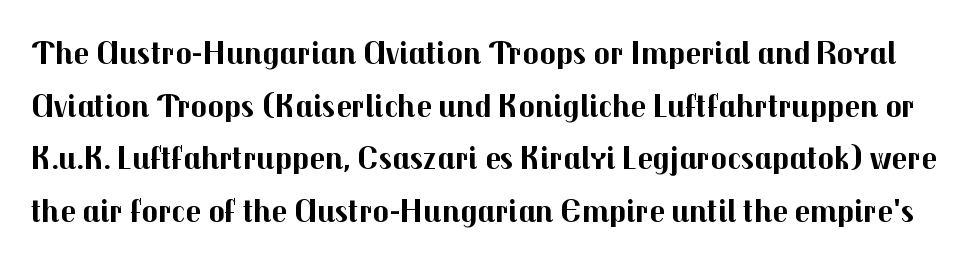
The image shows 34 px bold sans-serif type, upright; set normal line spacing (1.55x), normal letter spacing, not underlined; medium stroke contrast and a medium x-height.
